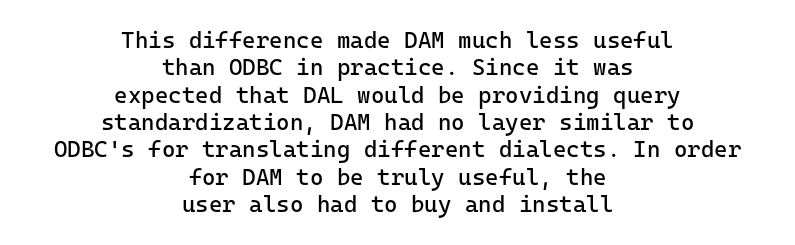
The image shows 23 px text type, upright; set centered, line spacing 1.19x, normal letter spacing, not underlined.
